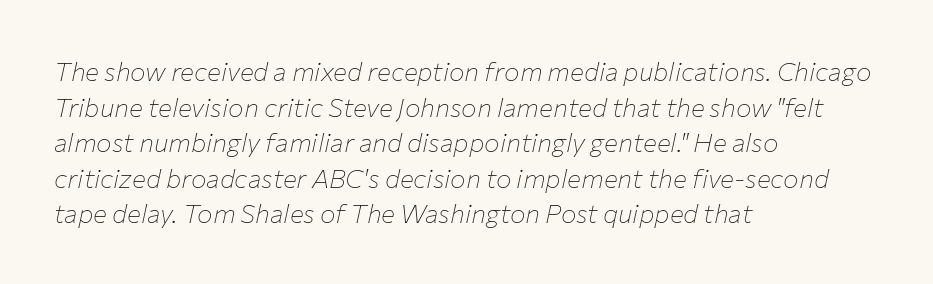
The image shows 26 px text type, italic (leaning right); set left-aligned, normal line spacing (1.37x), normal letter spacing, not underlined.
